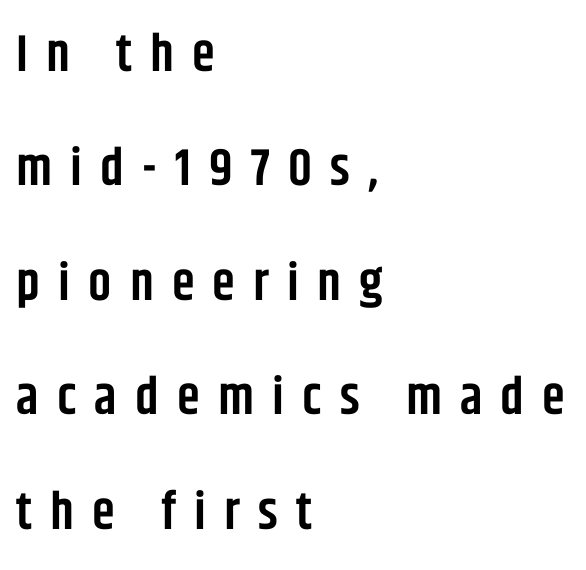
{"serif": "no", "italic": "no", "bold": "semi", "weight": "semibold", "width": "condensed", "stroke_contrast": "low", "x_height": "large", "monospaced": "no", "underline": "no", "align": "left", "line_spacing": "loose", "line_spacing_ratio": 2.2, "letter_spacing": "wide", "letter_spacing_em": 0.35, "glyph_px": 52}
